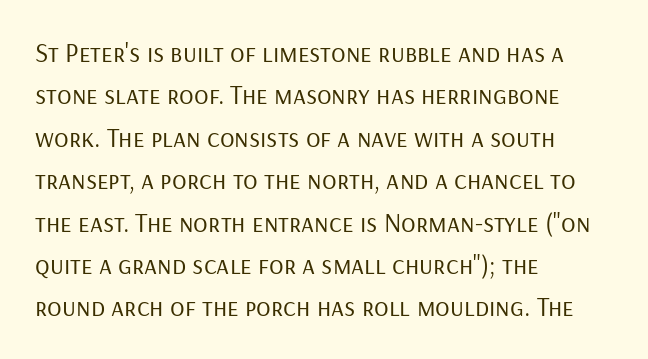
Q: Is the text bold? A: No.
Q: Is the text italic (slanted)? A: No, it is upright.
Q: Is the text underlined? A: No.
Q: How is the paragraph aligned? A: Left-aligned.
Q: Is the spacing between letters normal or unusually wide? A: Normal.
Q: Is the spacing between lines tight, normal or loose? A: Normal.
